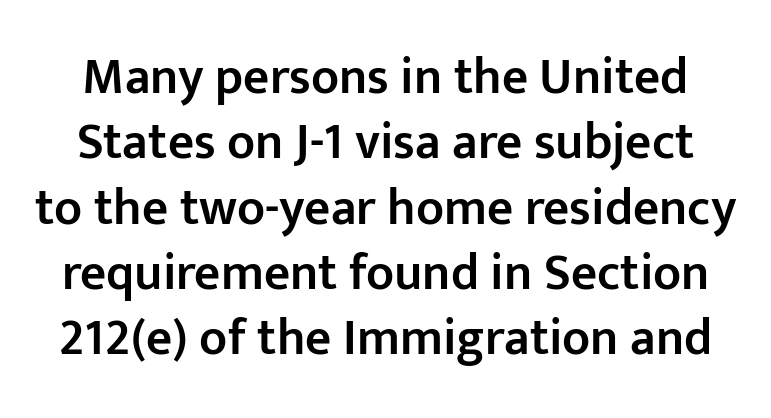
Q: Is the text bold? A: Semi-bold.
Q: Is the text italic (slanted)? A: No, it is upright.
Q: Is the typeface a serif or a sans-serif typeface? A: Sans-serif.
Q: Is the text underlined? A: No.
Q: Is the spacing between letters normal or unusually wide? A: Normal.
Q: Is the spacing between lines tight, normal or loose? A: Normal.
Q: Width (condensed, normal, or wide)? A: Normal.
Q: Stroke contrast? A: Low.
Q: x-height? A: Medium.
Q: Monospaced? A: No.
